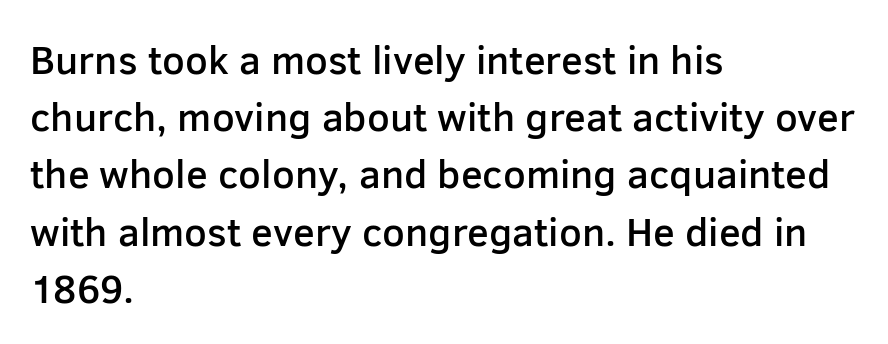
Q: Is the text bold? A: Semi-bold.
Q: Is the text italic (slanted)? A: No, it is upright.
Q: Is the typeface a serif or a sans-serif typeface? A: Sans-serif.
Q: Is the text underlined? A: No.
Q: How is the paragraph aligned? A: Left-aligned.
Q: Is the spacing between letters normal or unusually wide? A: Normal.
Q: Is the spacing between lines tight, normal or loose? A: Normal.
Q: Width (condensed, normal, or wide)? A: Normal.
Q: Stroke contrast? A: Low.
Q: x-height? A: Medium.
Q: Monospaced? A: No.
